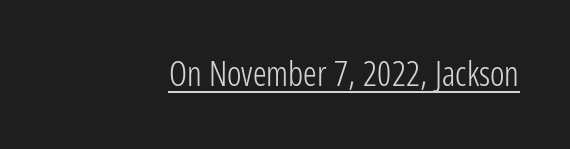
Varying glyph widths throughout — classic text-font behaviour. A typesetter would label this face a sans. Underlined type. Does the lettering tilt? It doesn't — this is upright.
